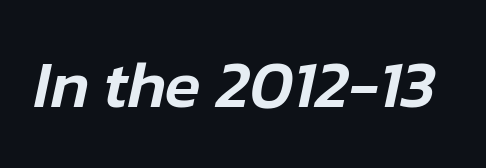
The image shows 66 px text type, italic (leaning right); set normal letter spacing, not underlined; low stroke contrast and a medium x-height.
